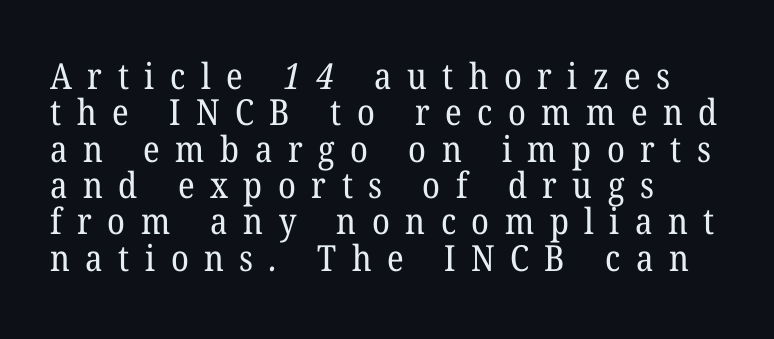
Q: Is the text bold? A: No.
Q: Is the typeface a serif or a sans-serif typeface? A: Serif.
Q: Is the text underlined? A: No.
Q: How is the paragraph aligned? A: Left-aligned.
Q: Is the spacing between letters normal or unusually wide? A: Unusually wide.
Q: Is the spacing between lines tight, normal or loose? A: Tight.
Q: Width (condensed, normal, or wide)? A: Normal.
Q: Stroke contrast? A: Low.
Q: x-height? A: Medium.
Q: Monospaced? A: No.
